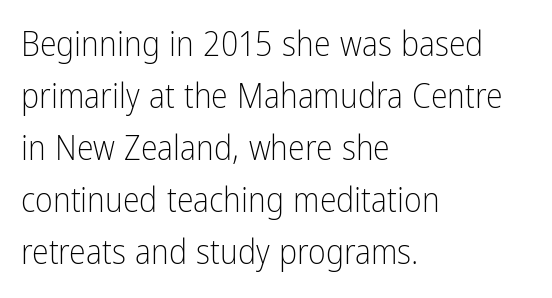
{"serif": "no", "italic": "no", "bold": "no", "weight": "light", "width": "condensed", "stroke_contrast": "low", "x_height": "medium", "monospaced": "no", "underline": "no", "align": "left", "line_spacing": "normal", "line_spacing_ratio": 1.53, "letter_spacing": "normal", "letter_spacing_em": 0.0, "glyph_px": 34}
